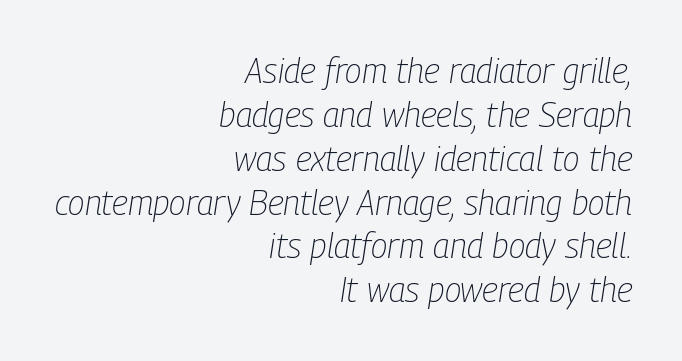
{"italic": "yes", "lean": "right", "slant_degrees": 9, "bold": "no", "weight": "light", "width": "condensed", "stroke_contrast": "low", "x_height": "medium", "monospaced": "no", "underline": "no", "align": "right", "line_spacing": "normal", "line_spacing_ratio": 1.29, "letter_spacing": "normal", "letter_spacing_em": 0.0, "glyph_px": 34}
